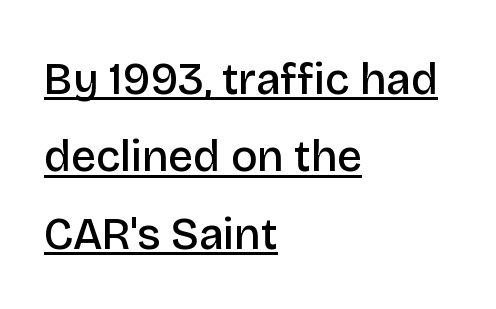
{"serif": "no", "italic": "no", "bold": "semi", "weight": "semibold", "width": "normal", "stroke_contrast": "low", "x_height": "large", "monospaced": "no", "underline": "yes", "align": "left", "line_spacing_ratio": 1.76, "letter_spacing": "normal", "letter_spacing_em": 0.0, "glyph_px": 44}
